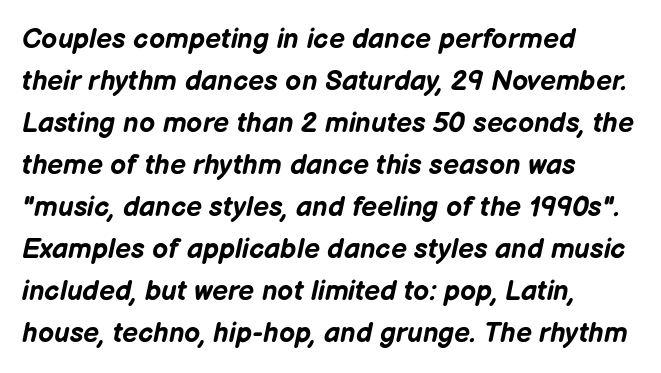
The image shows 28 px bold type, italic (leaning right); set left-aligned, normal line spacing (1.5x), normal letter spacing, not underlined; low stroke contrast and a medium x-height.
